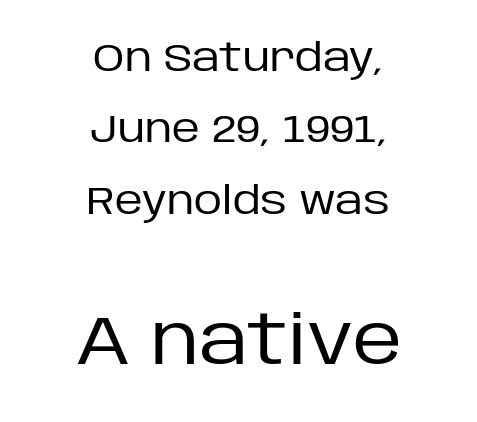
{"serif": "no", "italic": "no", "bold": "no", "weight": "regular", "width": "normal", "stroke_contrast": "low", "x_height": "large", "monospaced": "no", "underline": "no", "align": "center", "line_spacing_ratio": 1.83, "letter_spacing": "normal", "letter_spacing_em": 0.0, "larger_block": "second", "size_ratio": 1.77, "glyph_px": 69}
